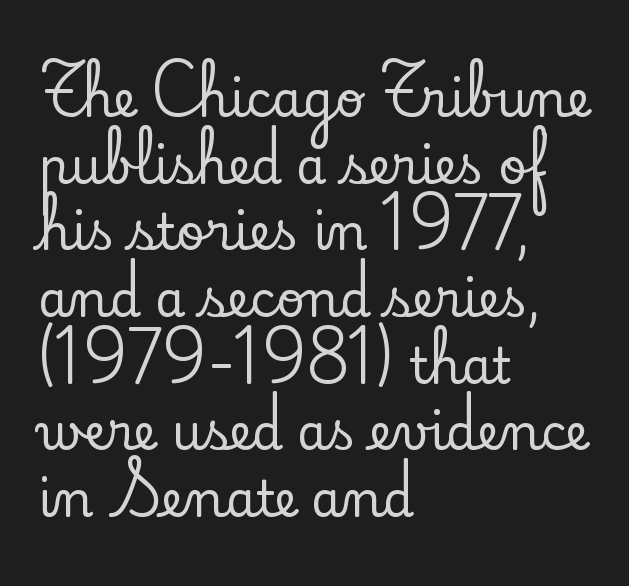
The image shows 49 px serif type, upright; set left-aligned, normal line spacing (1.36x), normal letter spacing, not underlined; low stroke contrast and a small x-height.
